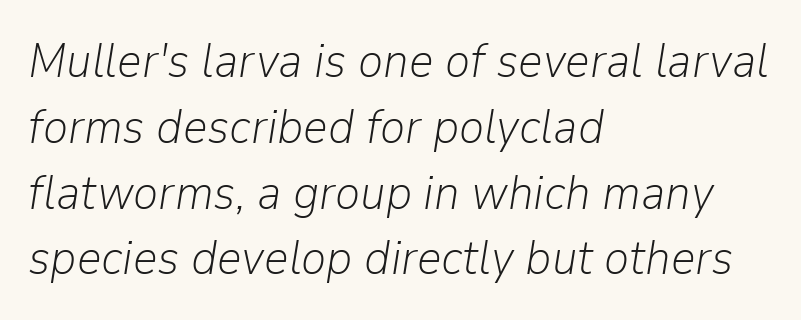
The image shows 48 px light type, italic (leaning right); set left-aligned, normal line spacing (1.37x), normal letter spacing, not underlined; low stroke contrast and a medium x-height.
